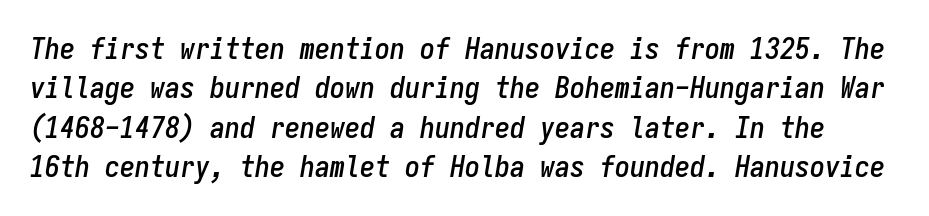
{"italic": "yes", "lean": "right", "slant_degrees": 9, "width": "condensed", "stroke_contrast": "low", "x_height": "medium", "monospaced": "yes", "underline": "no", "line_spacing": "normal", "line_spacing_ratio": 1.31, "letter_spacing": "normal", "letter_spacing_em": 0.0, "glyph_px": 30}
